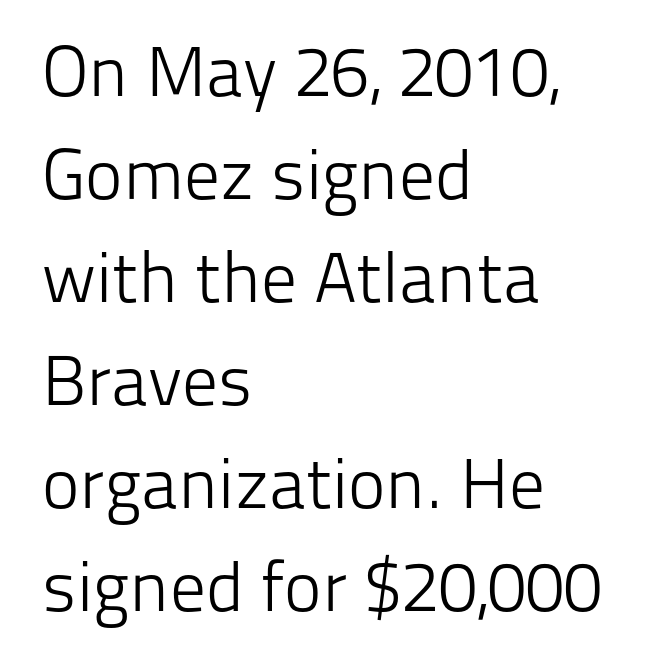
The passage shown is typeset with a sans-serif family. Nothing heavy about these letters — not bold at all. Is the letter spacing exaggerated? No — it looks like the ordinary default. The specimen omits any rule beneath the text block's lines. Every stem runs plumb, perpendicular to the baseline.
